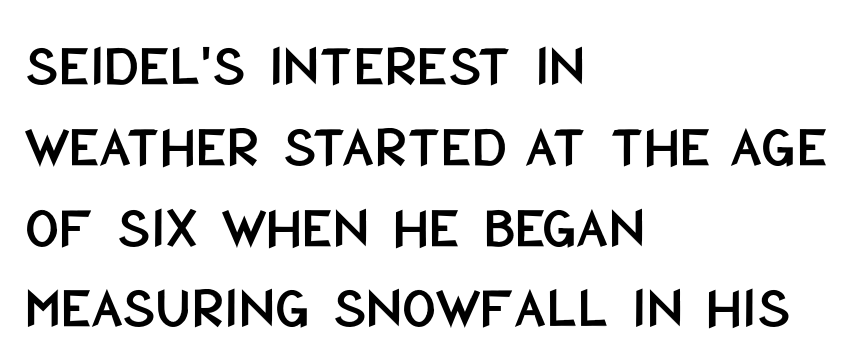
The image shows 59 px condensed sans-serif type, upright; set left-aligned, normal line spacing (1.37x), normal letter spacing, not underlined; low stroke contrast and a large x-height.
